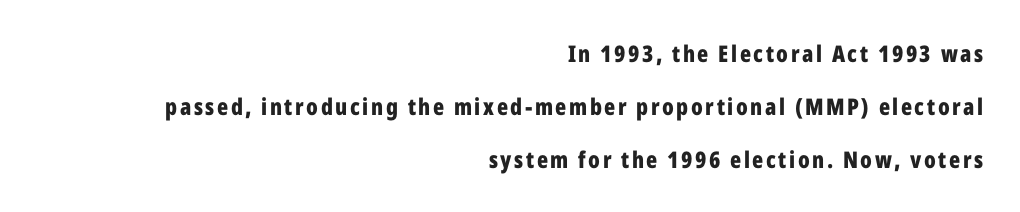
Q: Is the text bold? A: Yes.
Q: Is the text italic (slanted)? A: No, it is upright.
Q: Is the text underlined? A: No.
Q: How is the paragraph aligned? A: Right-aligned.
Q: Is the spacing between lines tight, normal or loose? A: Loose.
